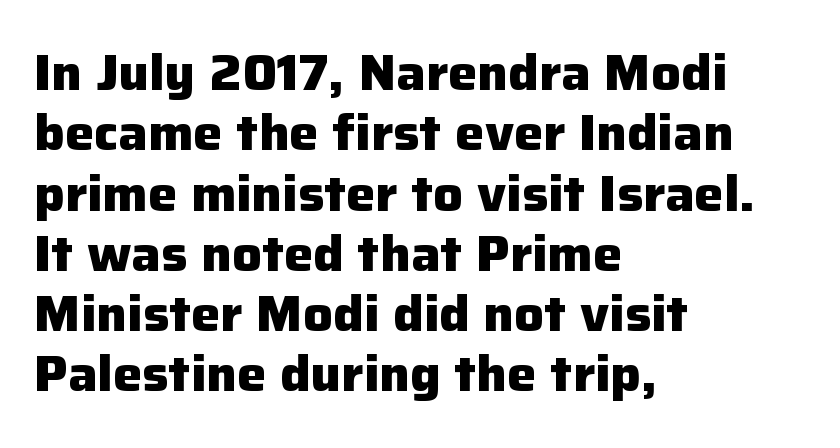
{"serif": "no", "italic": "no", "bold": "yes", "weight": "heavy", "width": "normal", "stroke_contrast": "low", "x_height": "medium", "monospaced": "no", "underline": "no", "align": "left", "line_spacing_ratio": 1.23, "letter_spacing": "normal", "letter_spacing_em": 0.0, "glyph_px": 49}
